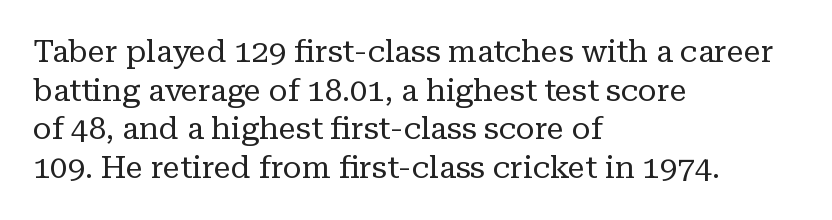
{"serif": "yes", "italic": "no", "bold": "no", "weight": "regular", "width": "normal", "stroke_contrast": "low", "x_height": "medium", "monospaced": "no", "underline": "no", "align": "left", "line_spacing": "normal", "line_spacing_ratio": 1.25, "letter_spacing": "normal", "letter_spacing_em": 0.0, "glyph_px": 31}
